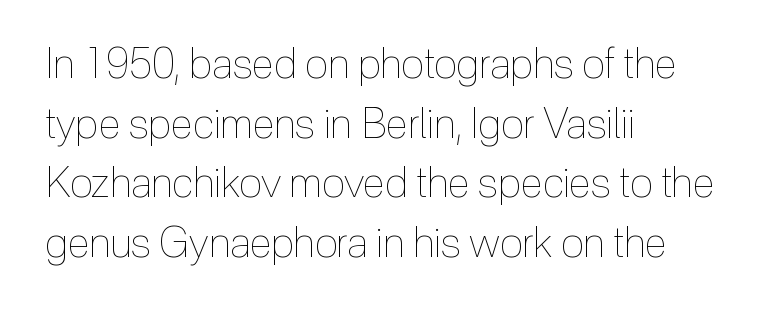
The image shows 42 px thin, condensed type, upright; set left-aligned, normal line spacing (1.42x), normal letter spacing, not underlined; a medium x-height.
